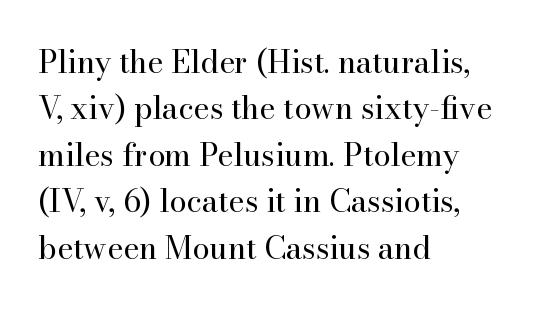
{"serif": "yes", "italic": "no", "bold": "no", "weight": "regular", "width": "normal", "stroke_contrast": "high", "x_height": "small", "monospaced": "no", "underline": "no", "align": "left", "line_spacing": "normal", "line_spacing_ratio": 1.5, "letter_spacing": "normal", "letter_spacing_em": 0.0, "glyph_px": 31}
